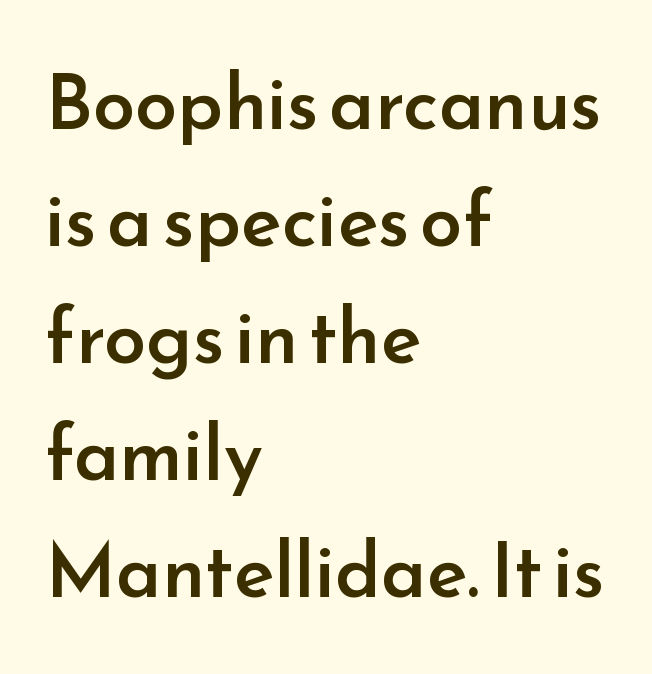
The image shows 76 px semibold sans-serif type, upright; set left-aligned, normal line spacing (1.54x), normal letter spacing, not underlined; low stroke contrast and a small x-height.
